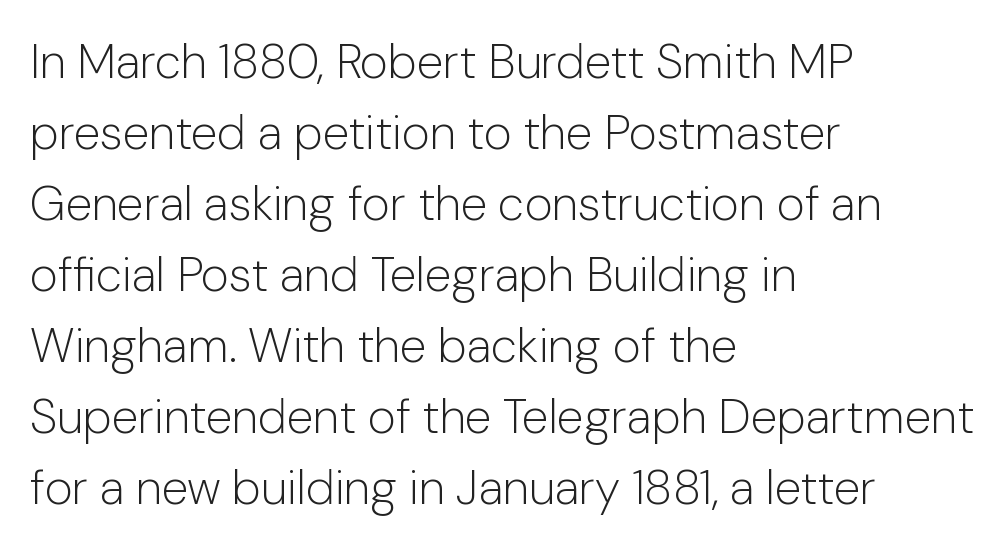
The image shows 48 px light sans-serif type, upright; set left-aligned, normal line spacing (1.48x), normal letter spacing, not underlined; low stroke contrast and a medium x-height.
